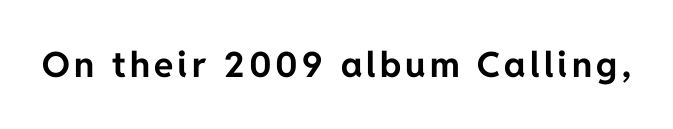
The image shows 35 px bold sans-serif type, upright; set not underlined; low stroke contrast and a medium x-height.
